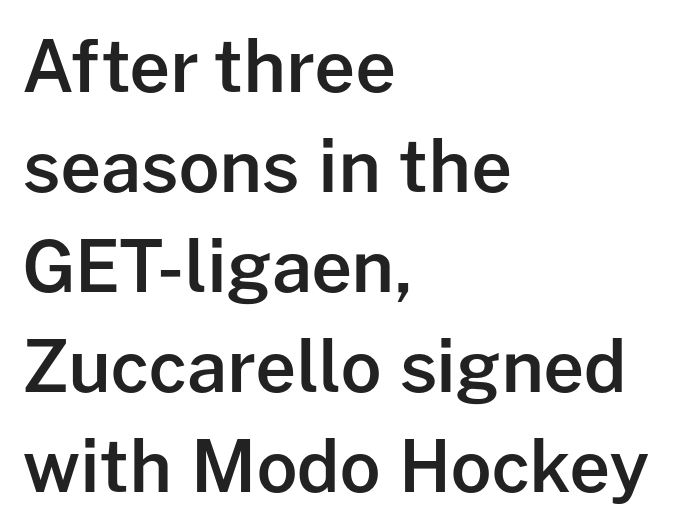
Each letter keeps its own natural width here, so spacing adapts to shape. The font's upright variant was chosen for this text. The typeface chosen for these lines omits serifs. The string is rendered with underlining switched off. What's the leading like? Ordinary, nothing unusual.
